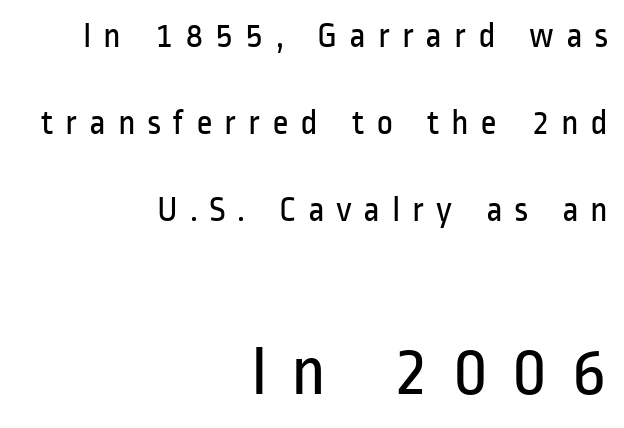
The image shows 71 px regular-weight, condensed sans-serif type, upright; set right-aligned, loose line spacing (2.42x), unusually wide letter spacing (+0.32 em), not underlined; the second (bottom) block is 1.97x larger; low stroke contrast and a medium x-height.
